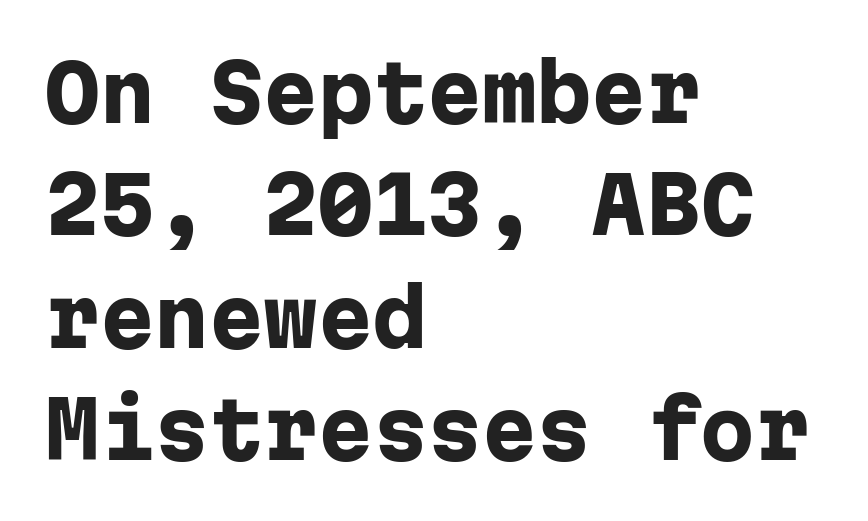
To sum up the face: it is a sans, with no serifs. The gap between lines stays unmarked. Horizontal bands of white between lines are of average thickness. Each word holds together tightly as a unit, with standard inter-letter gaps. This is heavy type, rendered in bold. Every character sits straight up, as roman type does.
